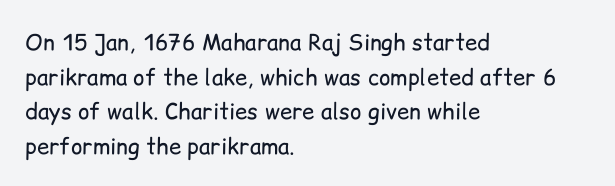
The image shows 22 px text type, upright; set left-aligned, normal line spacing (1.57x), normal letter spacing, not underlined.
